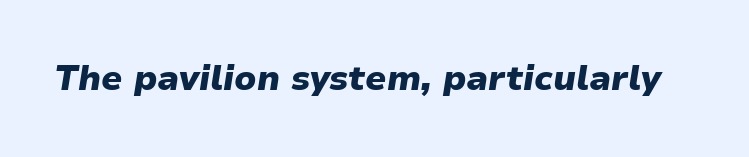
Each letter keeps its own natural width here, so spacing adapts to shape. Yep, that's italic — everything's leaning. Descenders are the only things crossing below the line. Thick stems and heavy bowls — unmistakably bold.
